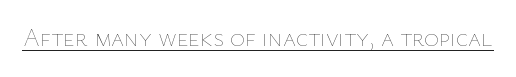
{"italic": "no", "bold": "no", "underline": "yes", "letter_spacing": "normal", "letter_spacing_em": 0.0, "glyph_px": 25}
